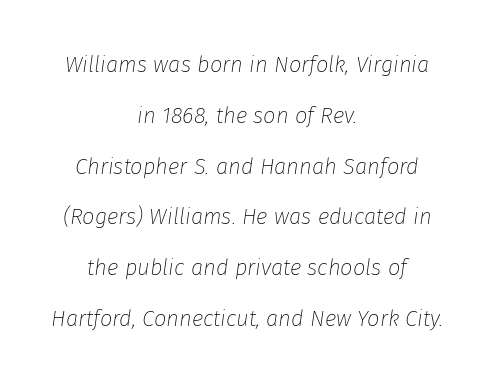
{"italic": "yes", "lean": "right", "slant_degrees": 8, "bold": "no", "underline": "no", "align": "center", "line_spacing": "loose", "line_spacing_ratio": 2.31, "letter_spacing": "normal", "letter_spacing_em": 0.0, "glyph_px": 22}
